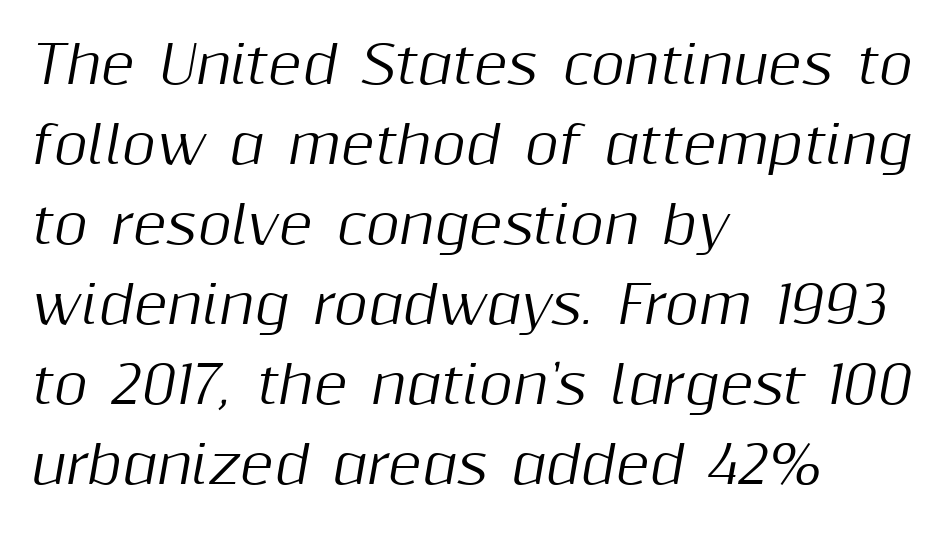
{"italic": "yes", "lean": "right", "slant_degrees": 10, "width": "normal", "stroke_contrast": "medium", "x_height": "medium", "monospaced": "no", "underline": "no", "align": "left", "line_spacing": "normal", "line_spacing_ratio": 1.54, "letter_spacing": "normal", "letter_spacing_em": 0.0, "glyph_px": 52}
